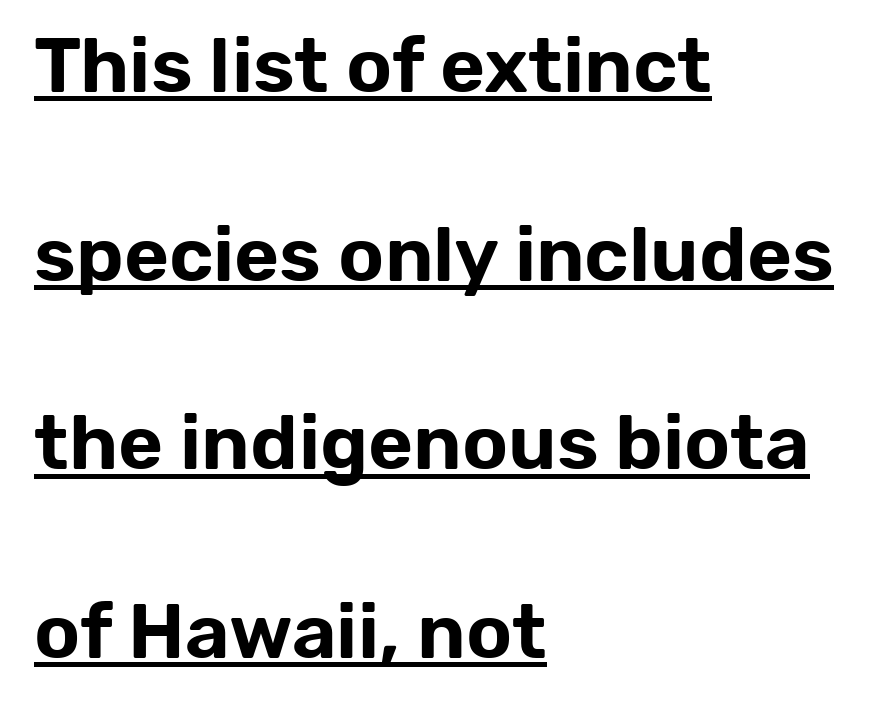
Q: Is the text italic (slanted)? A: No, it is upright.
Q: Is the typeface a serif or a sans-serif typeface? A: Sans-serif.
Q: Is the text underlined? A: Yes.
Q: How is the paragraph aligned? A: Left-aligned.
Q: Is the spacing between letters normal or unusually wide? A: Normal.
Q: Is the spacing between lines tight, normal or loose? A: Loose.
Q: Width (condensed, normal, or wide)? A: Normal.
Q: Stroke contrast? A: Low.
Q: x-height? A: Medium.
Q: Monospaced? A: No.
